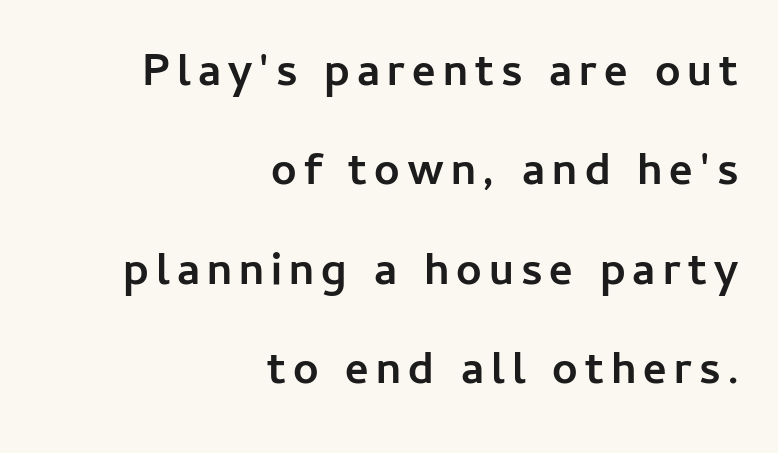
The glyphs have the mass of a bold cut. Posture: straight, roman, zero tilt. Students, observe: this is what heavily led, spacious text looks like. The face used here is a sans, in the tradition of grotesques and geometrics. The paragraph has a hard right edge and a soft left edge. The passage shown is typed in a proportional face where columns would drift.
